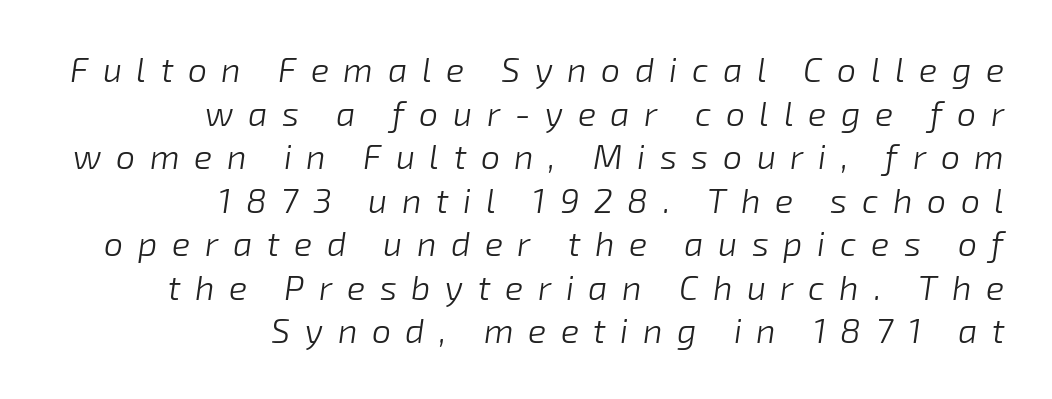
A flush-right, rag-left setting is used for this passage. Underline: absent. The rendering uses natural spacing where letterforms have individual widths. The face used here is rendered with a markedly widened letterfit. Is this a heavy cut? Hardly; it is regular or lighter.
